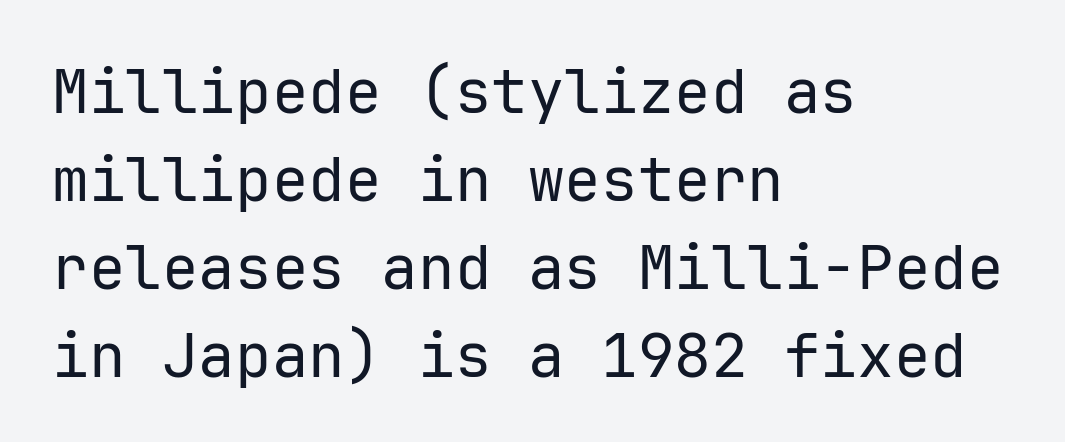
The image shows 61 px regular-weight sans-serif type, upright, monospaced; set left-aligned, normal line spacing (1.44x), normal letter spacing, not underlined; low stroke contrast and a medium x-height.
